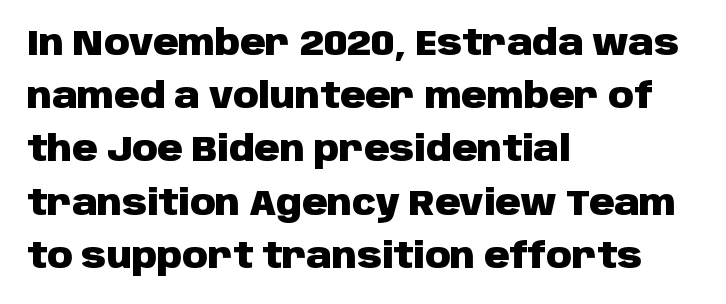
Q: Is the text bold? A: Yes.
Q: Is the text italic (slanted)? A: No, it is upright.
Q: Is the typeface a serif or a sans-serif typeface? A: Sans-serif.
Q: Is the text underlined? A: No.
Q: How is the paragraph aligned? A: Left-aligned.
Q: Is the spacing between letters normal or unusually wide? A: Normal.
Q: Is the spacing between lines tight, normal or loose? A: Normal.
Q: Width (condensed, normal, or wide)? A: Normal.
Q: Stroke contrast? A: Low.
Q: x-height? A: Large.
Q: Monospaced? A: No.
